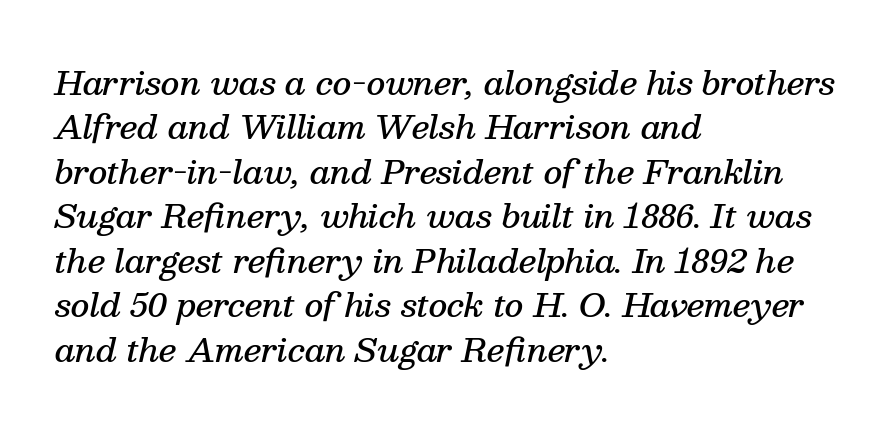
{"serif": "yes", "italic": "yes", "lean": "right", "slant_degrees": 13, "bold": "semi", "weight": "semibold", "width": "normal", "stroke_contrast": "medium", "x_height": "medium", "monospaced": "no", "underline": "no", "align": "left", "line_spacing": "normal", "line_spacing_ratio": 1.39, "letter_spacing": "normal", "letter_spacing_em": 0.0, "glyph_px": 32}
